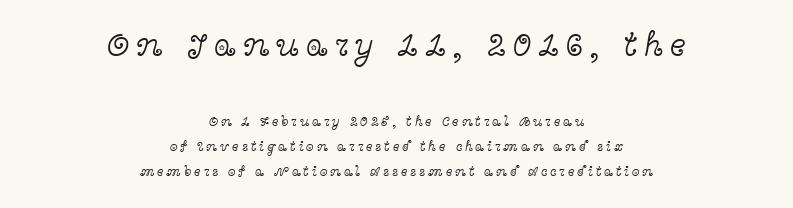
{"serif": "yes", "italic": "no", "bold": "no", "weight": "light", "width": "wide", "x_height": "medium", "monospaced": "no", "underline": "no", "align": "center", "line_spacing_ratio": 1.77, "letter_spacing": "wide", "letter_spacing_em": 0.2, "larger_block": "first", "size_ratio": 2.43, "glyph_px": 34}
